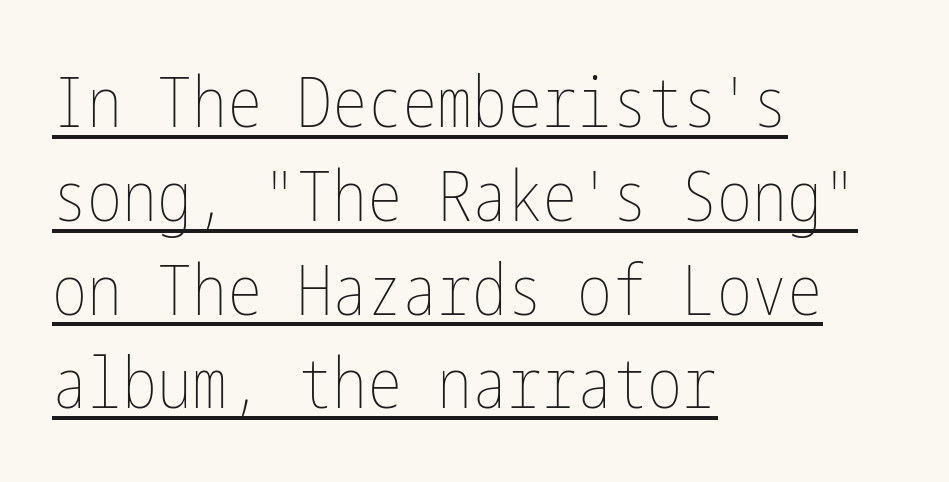
{"italic": "no", "bold": "no", "weight": "thin", "width": "condensed", "stroke_contrast": "low", "x_height": "medium", "underline": "yes", "align": "left", "line_spacing": "normal", "line_spacing_ratio": 1.34, "letter_spacing": "normal", "letter_spacing_em": 0.0, "glyph_px": 70}
